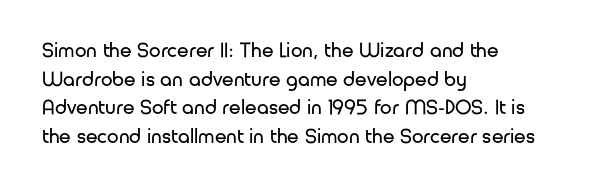
{"italic": "no", "bold": "no", "underline": "no", "align": "left", "line_spacing": "normal", "line_spacing_ratio": 1.36, "letter_spacing": "normal", "letter_spacing_em": 0.0, "glyph_px": 21}
